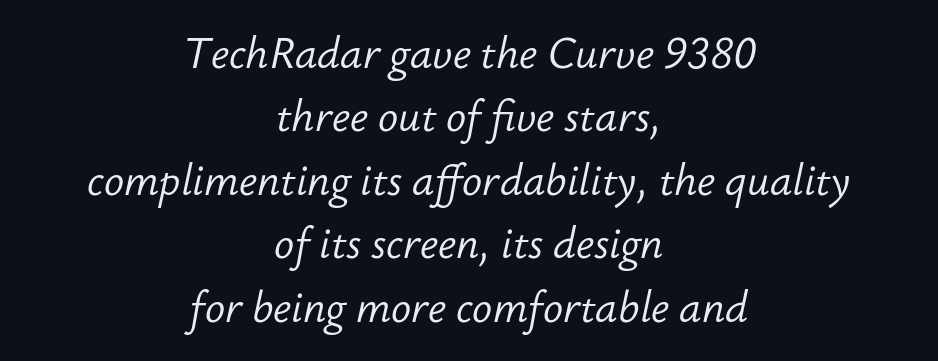
The image shows 42 px light type, italic (leaning right); set centered, normal line spacing (1.51x), normal letter spacing, not underlined; low stroke contrast and a small x-height.
